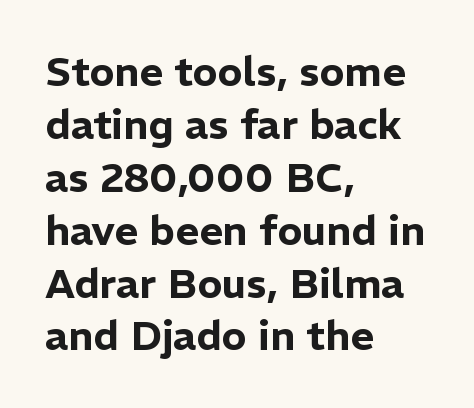
{"serif": "no", "italic": "no", "width": "normal", "stroke_contrast": "low", "x_height": "medium", "monospaced": "no", "underline": "no", "align": "left", "line_spacing": "normal", "line_spacing_ratio": 1.29, "letter_spacing": "normal", "letter_spacing_em": 0.0, "glyph_px": 41}
